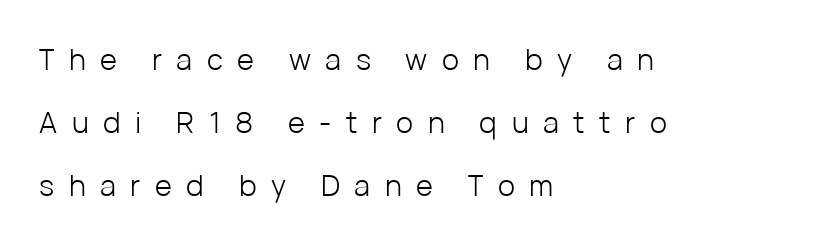
Font category for this specimen: sans-serif. Stems and bowls with no extra thickness — not bold. The rendering inserts visible extra space after every character. Do the letters lean? They stand straight. Loosely led — the rows are spread out.
